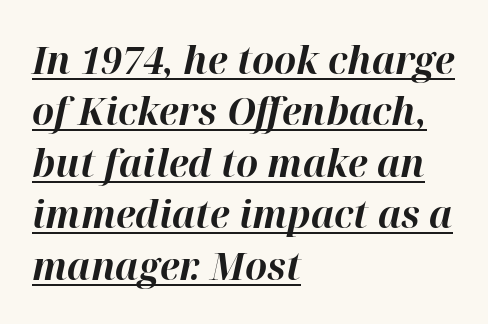
Default kerning and tracking; the words read as compact shapes. The lines sit at an ordinary, default distance from one another. A baseline rule has been typeset under these characters. Here the designer chose a conventional face with non-uniform glyph widths. A typesetter would mark this as italic. Typographic density is high because the face is bold.
